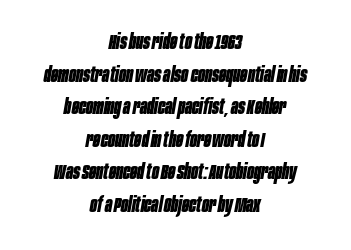
Lines of text with bare space underneath. The rendering positions every line midway between the sides. Heft: maximum for text — a bold. The axis of the letterforms is tilted away from vertical.
